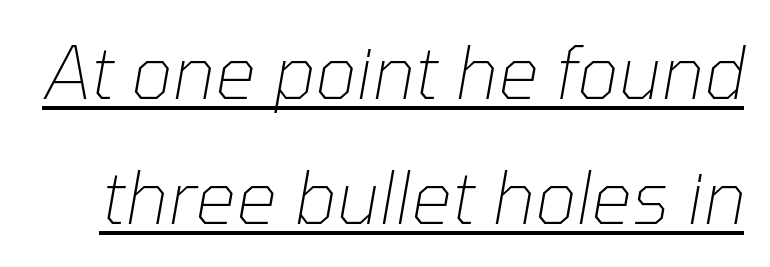
The gaps between neighbouring characters are ordinary and unremarkable. Stroke mass is kept to a normal reading level or below. Slant detected: the letters are inclined. Varying glyph widths throughout — classic text-font behaviour. A rule runs beneath these lines of type.
